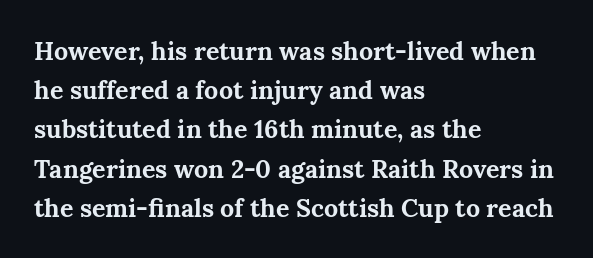
{"italic": "no", "bold": "yes", "underline": "no", "align": "left", "line_spacing": "normal", "line_spacing_ratio": 1.57, "letter_spacing": "normal", "letter_spacing_em": 0.0, "glyph_px": 25}
